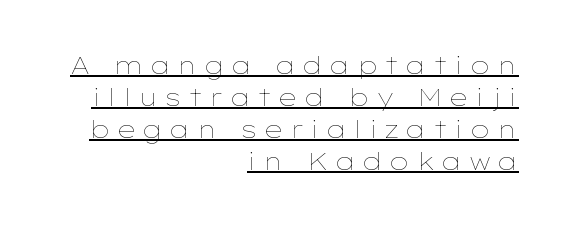
{"italic": "no", "bold": "no", "underline": "yes", "align": "right", "line_spacing": "normal", "line_spacing_ratio": 1.33, "letter_spacing": "wide", "letter_spacing_em": 0.25, "glyph_px": 24}
